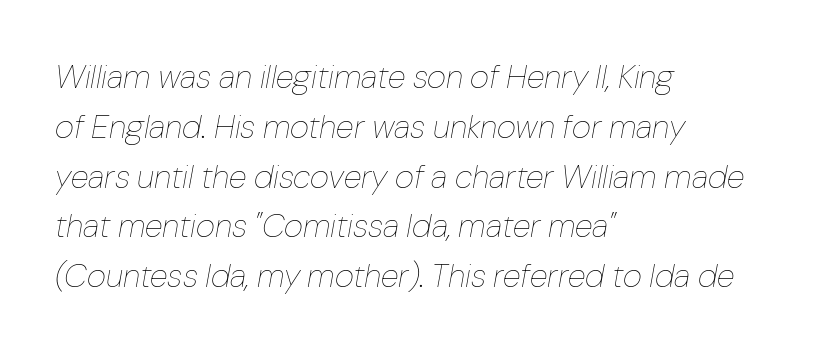
Q: Is the text bold? A: No.
Q: Is the text italic (slanted)? A: Yes, it leans right by about 10 degrees.
Q: Is the text underlined? A: No.
Q: How is the paragraph aligned? A: Left-aligned.
Q: Is the spacing between letters normal or unusually wide? A: Normal.
Q: Is the spacing between lines tight, normal or loose? A: Normal.
Q: Width (condensed, normal, or wide)? A: Normal.
Q: Stroke contrast? A: Low.
Q: x-height? A: Medium.
Q: Monospaced? A: No.
